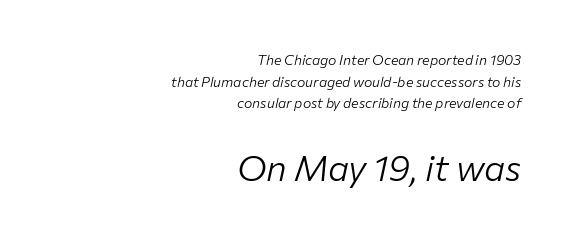
The letters in the lower block stand taller than those in the block above. Is the stroke heavy? The answer is a plain regular-or-lighter. The typesetter chose a ragged-left arrangement here. The rendering applies a slant to the glyphs. Normally led — the rows are evenly, conventionally spaced.
